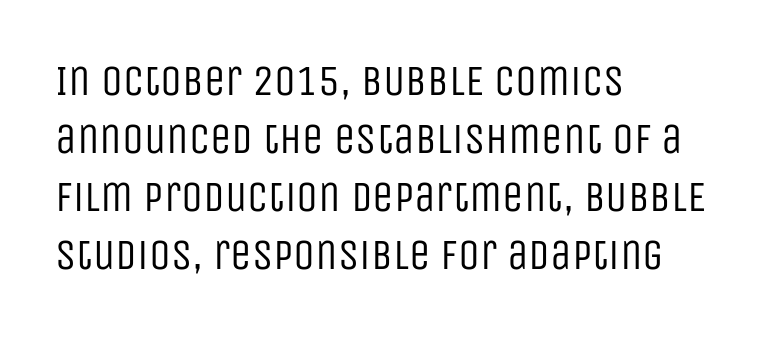
Q: Is the text bold? A: No.
Q: Is the text italic (slanted)? A: No, it is upright.
Q: Is the typeface a serif or a sans-serif typeface? A: Sans-serif.
Q: Is the text underlined? A: No.
Q: How is the paragraph aligned? A: Left-aligned.
Q: Is the spacing between letters normal or unusually wide? A: Normal.
Q: Is the spacing between lines tight, normal or loose? A: Normal.
Q: Width (condensed, normal, or wide)? A: Condensed.
Q: Stroke contrast? A: Low.
Q: x-height? A: Large.
Q: Monospaced? A: No.
